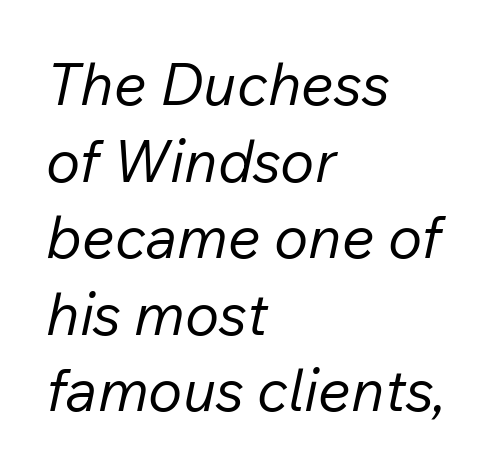
The image shows 58 px regular-weight type, italic (leaning right); set left-aligned, normal line spacing (1.32x), normal letter spacing, not underlined; low stroke contrast and a medium x-height.
